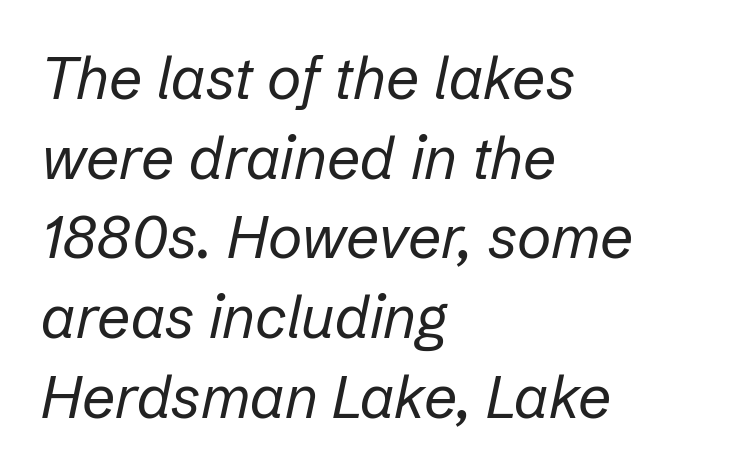
Q: Is the text bold? A: No.
Q: Is the text italic (slanted)? A: Yes, it leans right by about 12 degrees.
Q: Is the text underlined? A: No.
Q: How is the paragraph aligned? A: Left-aligned.
Q: Is the spacing between letters normal or unusually wide? A: Normal.
Q: Is the spacing between lines tight, normal or loose? A: Normal.
Q: Width (condensed, normal, or wide)? A: Normal.
Q: Stroke contrast? A: Low.
Q: x-height? A: Medium.
Q: Monospaced? A: No.
